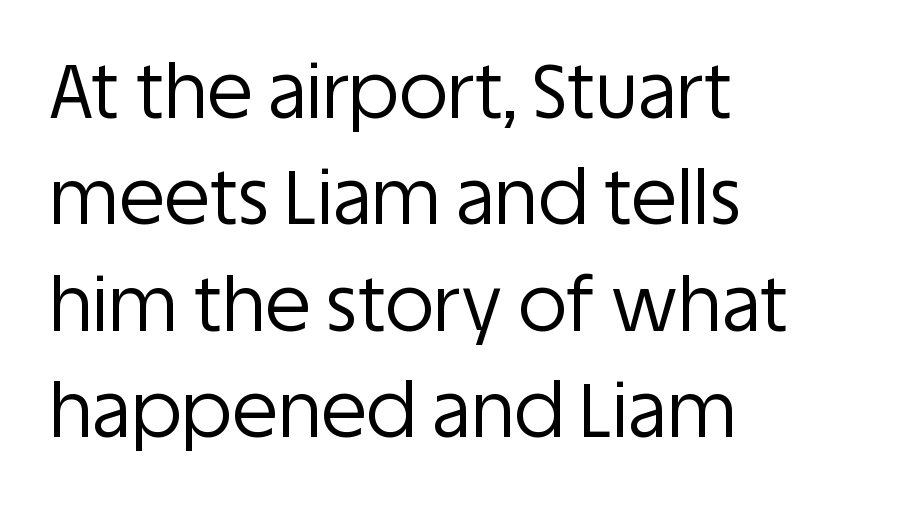
A typesetter would call this proportional, since set widths differ per character. Look at the bottom of the vertical strokes: they stop flat, with no serifs. Inter-character spacing is left at the font's built-in metrics. This sample is left-justified, so line endings fall wherever the words run out. Whoever set this chose a conventional vertical rhythm.
